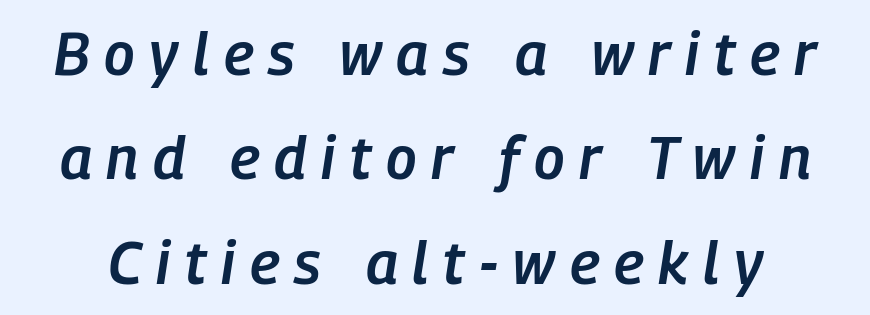
Q: Is the text bold? A: Semi-bold.
Q: Is the text italic (slanted)? A: Yes, it leans right by about 9 degrees.
Q: Is the text underlined? A: No.
Q: Is the spacing between letters normal or unusually wide? A: Unusually wide.
Q: Width (condensed, normal, or wide)? A: Condensed.
Q: Stroke contrast? A: Low.
Q: x-height? A: Medium.
Q: Monospaced? A: No.
